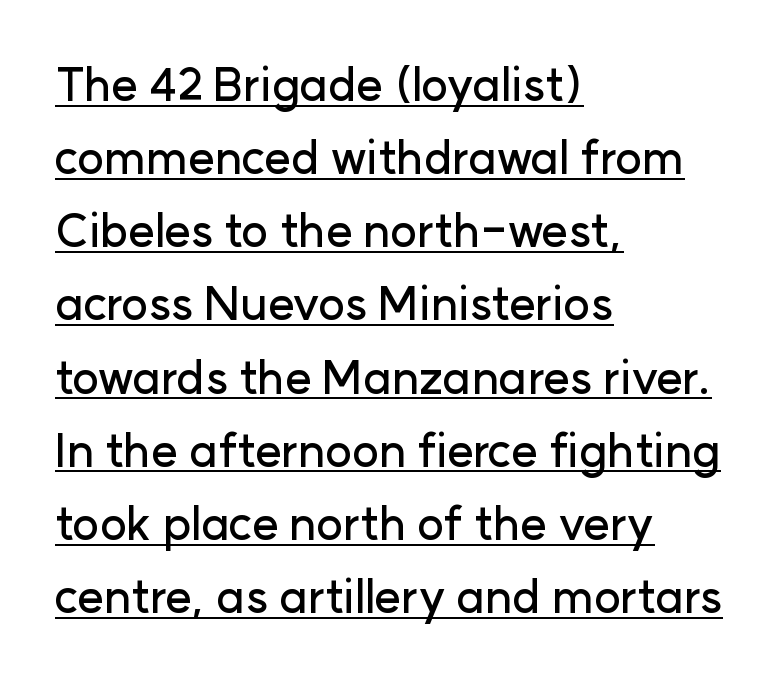
Varying glyph widths throughout — classic text-font behaviour. Baseline-to-baseline distance is the conventional proportion of letter height. Glyph-to-glyph distance matches everyday printed text. Check where the strokes stop: nothing finishes them off — pure sans. If you drew a line through each stem, it would be perfectly vertical.
